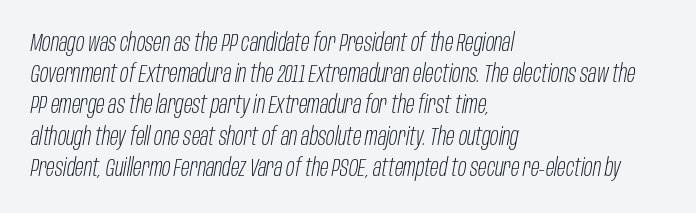
The image shows 25 px text type, italic (leaning right); set left-aligned, normal line spacing (1.25x), normal letter spacing, not underlined.
